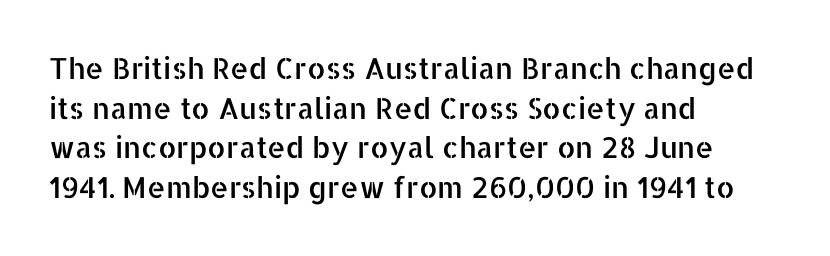
Q: Is the text italic (slanted)? A: No, it is upright.
Q: Is the typeface a serif or a sans-serif typeface? A: Sans-serif.
Q: Is the text underlined? A: No.
Q: How is the paragraph aligned? A: Left-aligned.
Q: Is the spacing between letters normal or unusually wide? A: Normal.
Q: Is the spacing between lines tight, normal or loose? A: Normal.
Q: Width (condensed, normal, or wide)? A: Normal.
Q: Stroke contrast? A: Low.
Q: x-height? A: Medium.
Q: Monospaced? A: No.
